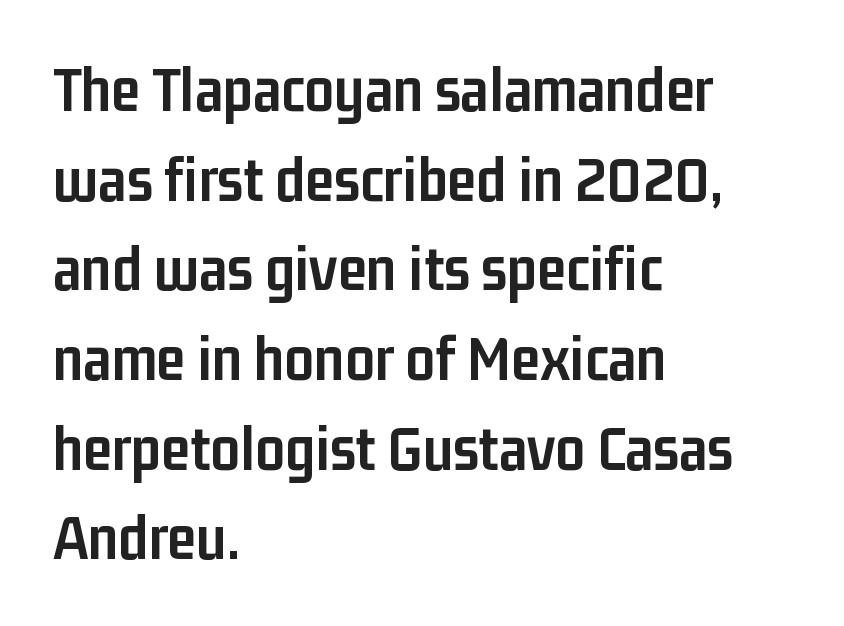
The passage shown is typed in a proportional face where columns would drift. Nothing sits at the stroke ends, so this counts as sans-serif. Rows of type keep a routine distance in the vertical direction. Descender tails drop into unmarked territory.
